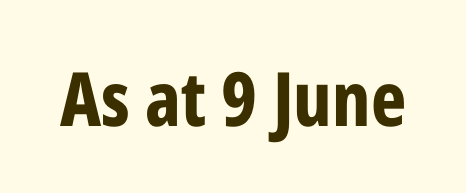
{"serif": "no", "italic": "no", "bold": "yes", "weight": "bold", "width": "condensed", "stroke_contrast": "low", "x_height": "medium", "monospaced": "no", "underline": "no", "letter_spacing": "normal", "letter_spacing_em": 0.0, "glyph_px": 75}
